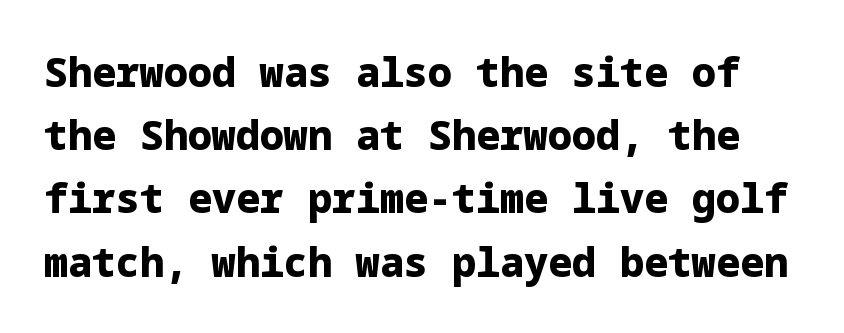
Q: Is the text bold? A: Yes.
Q: Is the text italic (slanted)? A: No, it is upright.
Q: Is the typeface a serif or a sans-serif typeface? A: Sans-serif.
Q: Is the text underlined? A: No.
Q: Is the spacing between letters normal or unusually wide? A: Normal.
Q: Is the spacing between lines tight, normal or loose? A: Normal.
Q: Width (condensed, normal, or wide)? A: Normal.
Q: Stroke contrast? A: Low.
Q: x-height? A: Medium.
